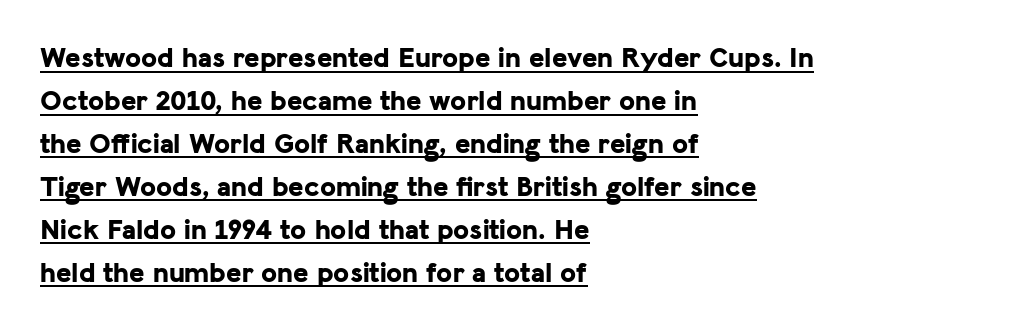
The passage shown stacks its lines at a standard gap. This sample uses plain, unmodified letter spacing. The letters carry no serifs — their stems end cleanly without finishing strokes. What decoration does the sample have? An underline.
